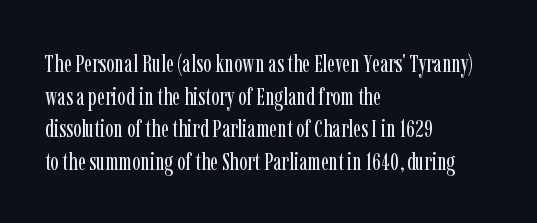
The image shows 25 px text type, upright; set left-aligned, normal line spacing (1.31x), normal letter spacing, not underlined.
